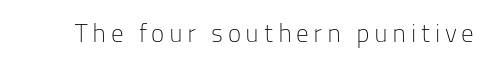
The type sits square on the baseline with zero lean. The strip under each line holds only bare page. Stroke thickness stays within the range of a standard reading face or lighter.
